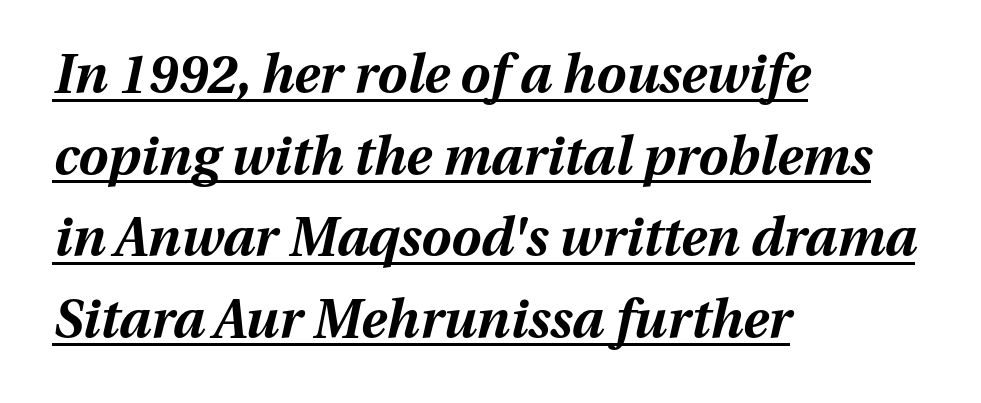
The image shows 53 px bold type, italic (leaning right); set left-aligned, normal line spacing (1.54x), normal letter spacing, underlined; medium stroke contrast and a medium x-height.
